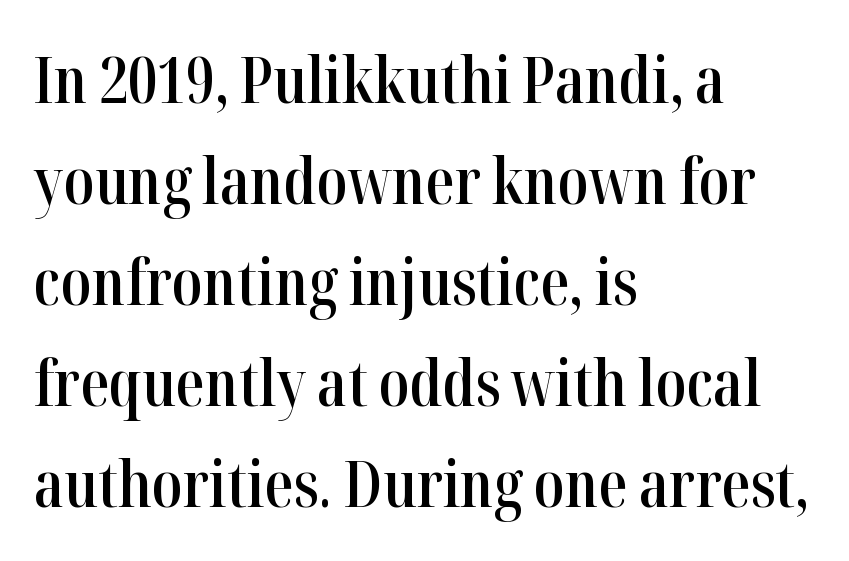
{"serif": "yes", "italic": "no", "bold": "semi", "weight": "semibold", "width": "condensed", "stroke_contrast": "high", "x_height": "medium", "monospaced": "no", "underline": "no", "align": "left", "line_spacing": "normal", "line_spacing_ratio": 1.58, "letter_spacing": "normal", "letter_spacing_em": 0.0, "glyph_px": 64}
